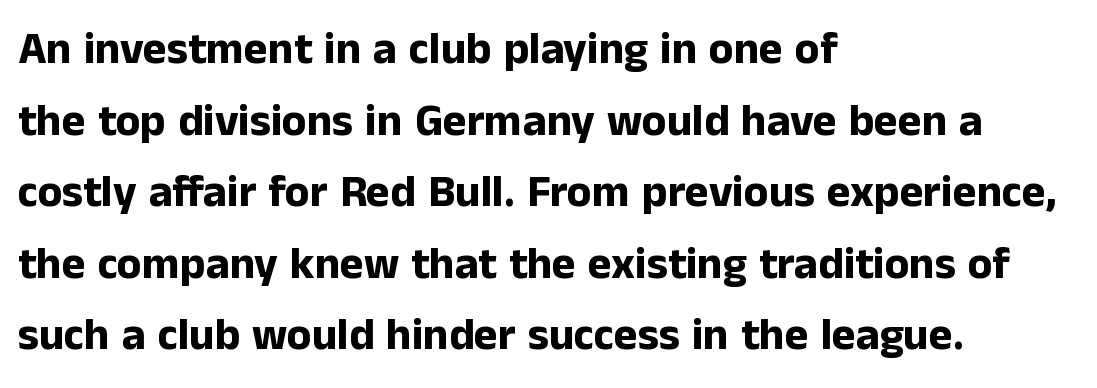
Horizontally, the lines are justified to the leading edge only. Strong, thick strokes mark this as bold type. Nobody drew a line under any word here. No extra tracking has been applied to these lines. Serifs: no, the terminals of the letterforms are clean.
